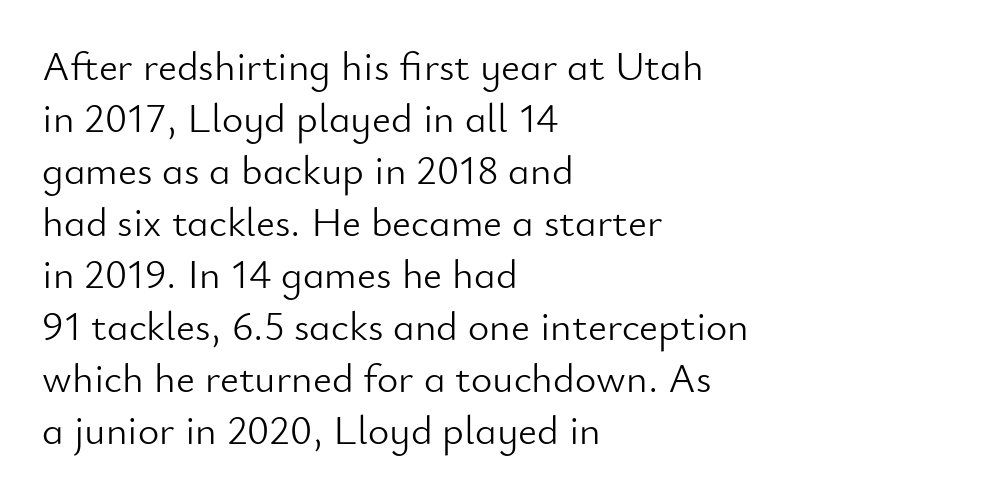
The image shows 41 px light sans-serif type, upright; set left-aligned, normal line spacing (1.27x), normal letter spacing, not underlined; low stroke contrast and a small x-height.
